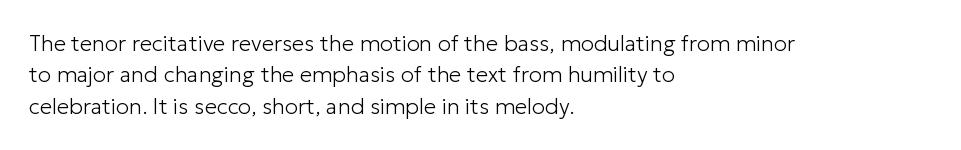
The line-height multiplier appears to be the usual default. The ragged edge is on the right, which tells us the setting is flush left. A typesetter would mark this as roman, not italic. This sample uses plain, unmodified letter spacing. No letter is thick-stroked: the sample isn't bold.
